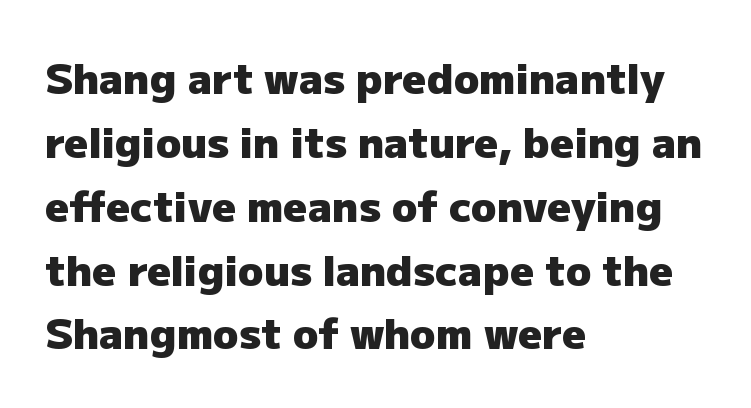
Q: Is the text bold? A: Yes.
Q: Is the text italic (slanted)? A: No, it is upright.
Q: Is the typeface a serif or a sans-serif typeface? A: Sans-serif.
Q: Is the text underlined? A: No.
Q: How is the paragraph aligned? A: Left-aligned.
Q: Is the spacing between letters normal or unusually wide? A: Normal.
Q: Is the spacing between lines tight, normal or loose? A: Normal.
Q: Width (condensed, normal, or wide)? A: Normal.
Q: Stroke contrast? A: Low.
Q: x-height? A: Medium.
Q: Monospaced? A: No.
